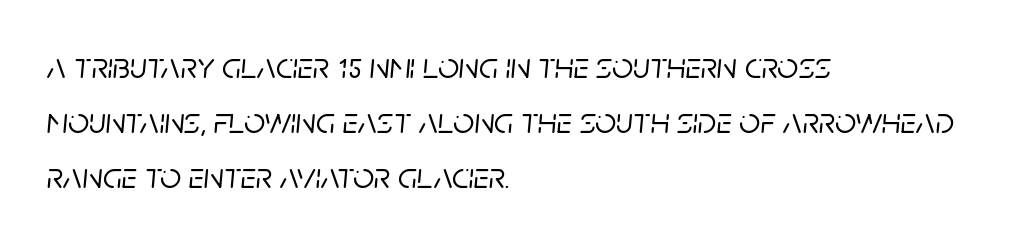
Q: Is the text italic (slanted)? A: Yes, it leans right by about 5 degrees.
Q: Is the text underlined? A: No.
Q: How is the paragraph aligned? A: Left-aligned.
Q: Is the spacing between letters normal or unusually wide? A: Normal.
Q: Is the spacing between lines tight, normal or loose? A: Normal.
Q: Width (condensed, normal, or wide)? A: Normal.
Q: Stroke contrast? A: Low.
Q: x-height? A: Large.
Q: Monospaced? A: No.
